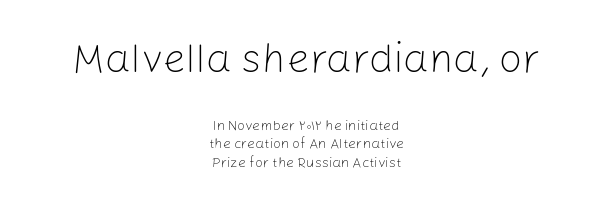
Looks like regular typesetting: each glyph gets only the width it needs. Alignment: centered. A normal amount of white space separates one row of letters from the next. Caption: upper text group enlarged, lower text group reduced. The typeface chosen for these lines omits serifs.
